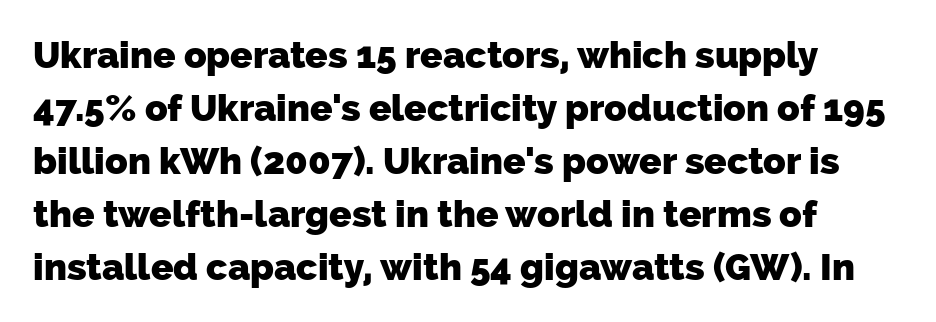
{"serif": "no", "bold": "yes", "weight": "heavy", "width": "normal", "stroke_contrast": "low", "x_height": "medium", "monospaced": "no", "underline": "no", "line_spacing": "normal", "line_spacing_ratio": 1.43, "letter_spacing": "normal", "letter_spacing_em": 0.0, "glyph_px": 37}
